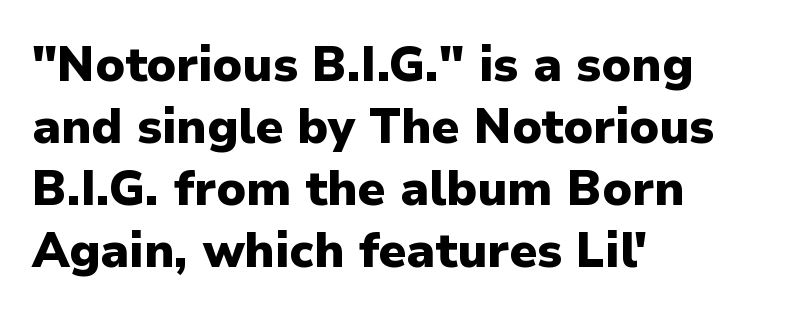
Words appear dense and cohesive because spacing is normal. Spacing verdict: proportional, widths tailored to each character. Interline gaps are of average width in this sample. Observe the absence of serifs on each vertical stroke in this sample. You can tell it's not italic because the verticals are truly vertical.
